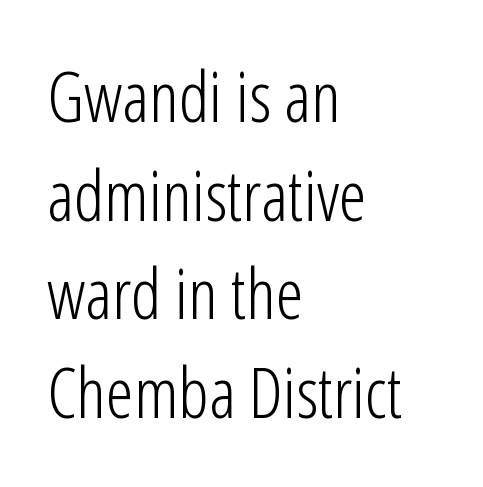
{"serif": "no", "italic": "no", "bold": "no", "weight": "light", "width": "condensed", "stroke_contrast": "low", "x_height": "medium", "monospaced": "no", "underline": "no", "align": "left", "line_spacing": "normal", "line_spacing_ratio": 1.41, "letter_spacing": "normal", "letter_spacing_em": 0.0, "glyph_px": 70}
